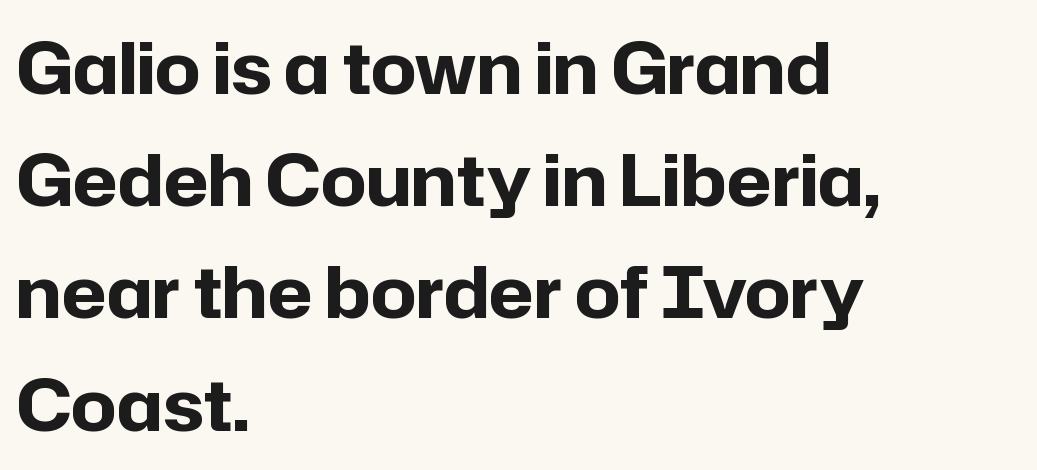
Q: Is the text bold? A: Yes.
Q: Is the text italic (slanted)? A: No, it is upright.
Q: Is the typeface a serif or a sans-serif typeface? A: Sans-serif.
Q: Is the text underlined? A: No.
Q: How is the paragraph aligned? A: Left-aligned.
Q: Is the spacing between letters normal or unusually wide? A: Normal.
Q: Is the spacing between lines tight, normal or loose? A: Normal.
Q: Width (condensed, normal, or wide)? A: Normal.
Q: Stroke contrast? A: Low.
Q: x-height? A: Medium.
Q: Monospaced? A: No.
